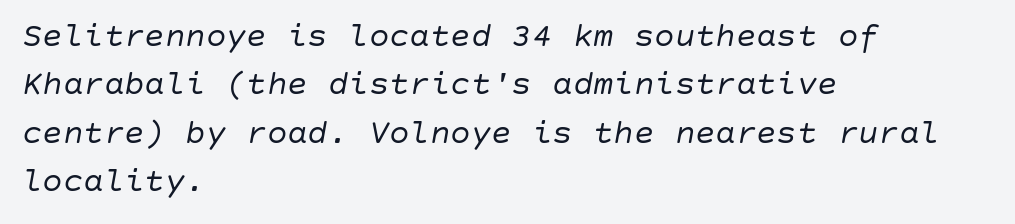
{"italic": "yes", "lean": "right", "slant_degrees": 10, "bold": "no", "weight": "regular", "width": "normal", "stroke_contrast": "low", "x_height": "large", "underline": "no", "align": "left", "line_spacing": "normal", "line_spacing_ratio": 1.42, "letter_spacing": "normal", "letter_spacing_em": 0.0, "glyph_px": 34}
